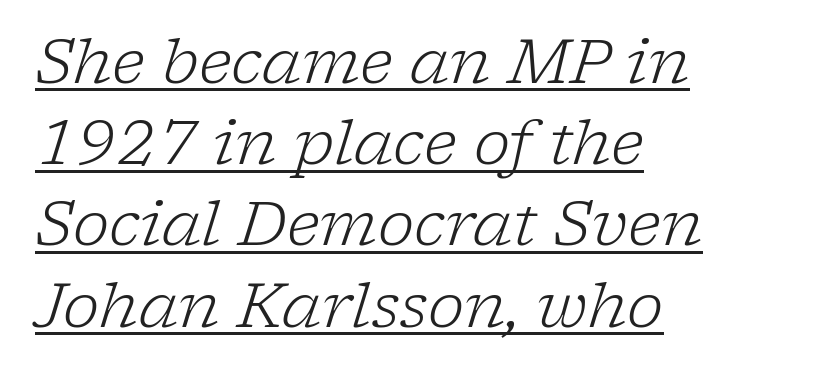
No extra ink here — the face is not bold. These lines stack with their left ends in a neat column. Slant detected: the letters are inclined. Has an underline been added? It has.
